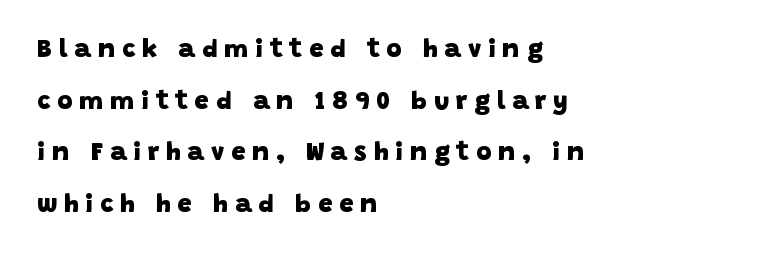
{"bold": "yes", "underline": "no", "align": "left", "line_spacing": "loose", "line_spacing_ratio": 1.99, "letter_spacing": "wide", "letter_spacing_em": 0.26, "glyph_px": 26}
